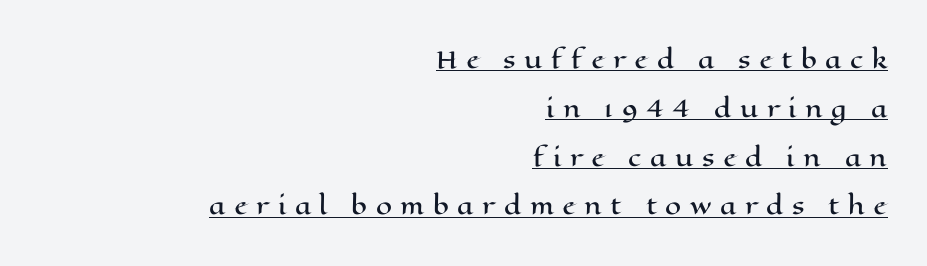
Q: Is the text italic (slanted)? A: No, it is upright.
Q: Is the text underlined? A: Yes.
Q: How is the paragraph aligned? A: Right-aligned.
Q: Is the spacing between letters normal or unusually wide? A: Unusually wide.
Q: Is the spacing between lines tight, normal or loose? A: Loose.
